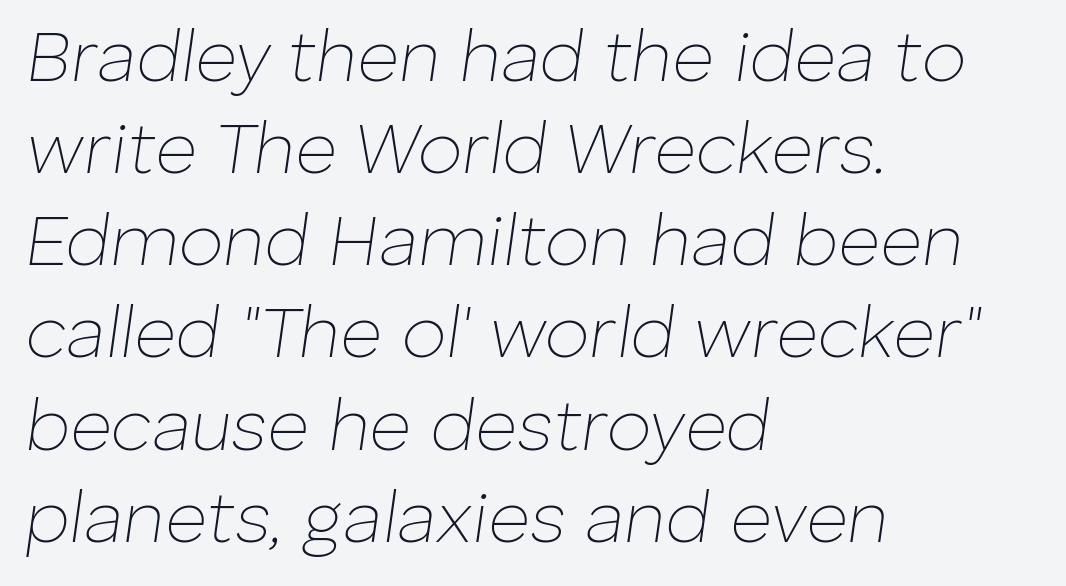
{"italic": "yes", "lean": "right", "slant_degrees": 8, "bold": "no", "weight": "thin", "width": "normal", "stroke_contrast": "low", "x_height": "medium", "monospaced": "no", "underline": "no", "align": "left", "line_spacing": "normal", "line_spacing_ratio": 1.28, "letter_spacing": "normal", "letter_spacing_em": 0.0, "glyph_px": 72}
